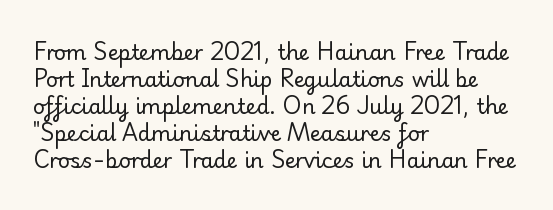
{"italic": "no", "bold": "no", "underline": "no", "align": "left", "line_spacing": "normal", "line_spacing_ratio": 1.29, "letter_spacing": "normal", "letter_spacing_em": 0.0, "glyph_px": 21}
